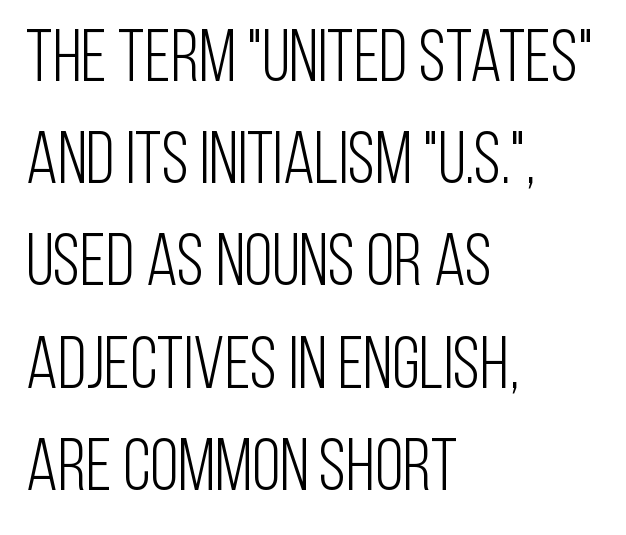
{"serif": "no", "italic": "no", "bold": "no", "weight": "light", "width": "condensed", "stroke_contrast": "low", "x_height": "large", "monospaced": "no", "underline": "no", "align": "left", "line_spacing": "normal", "line_spacing_ratio": 1.4, "letter_spacing": "normal", "letter_spacing_em": 0.0, "glyph_px": 73}
